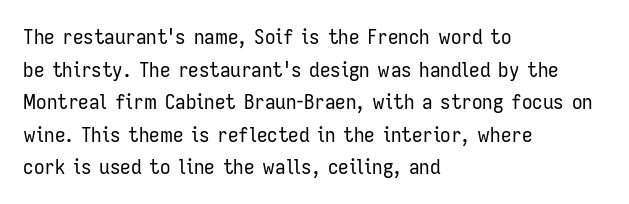
The image shows 21 px text type, upright; set left-aligned, normal line spacing (1.55x), normal letter spacing, not underlined.
